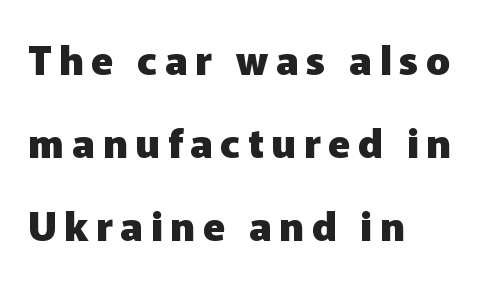
Is there any slant? The stems are plumb. Compared with a centered layout, this one pins lines to the left instead. Strokes here are thick enough to call this a true bold. Proportional: the letters do not fall into vertical columns. The space directly below the letters is spotless.
